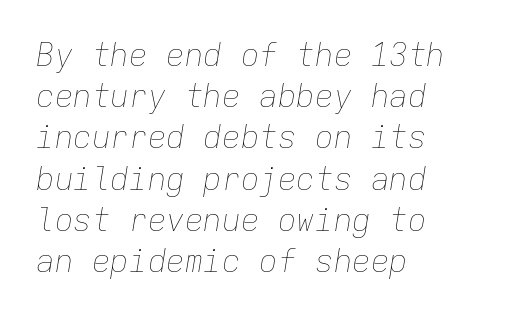
{"italic": "yes", "lean": "right", "slant_degrees": 9, "bold": "no", "weight": "thin", "width": "normal", "stroke_contrast": "low", "x_height": "medium", "monospaced": "yes", "underline": "no", "align": "left", "line_spacing": "normal", "line_spacing_ratio": 1.33, "letter_spacing": "normal", "letter_spacing_em": 0.0, "glyph_px": 31}
